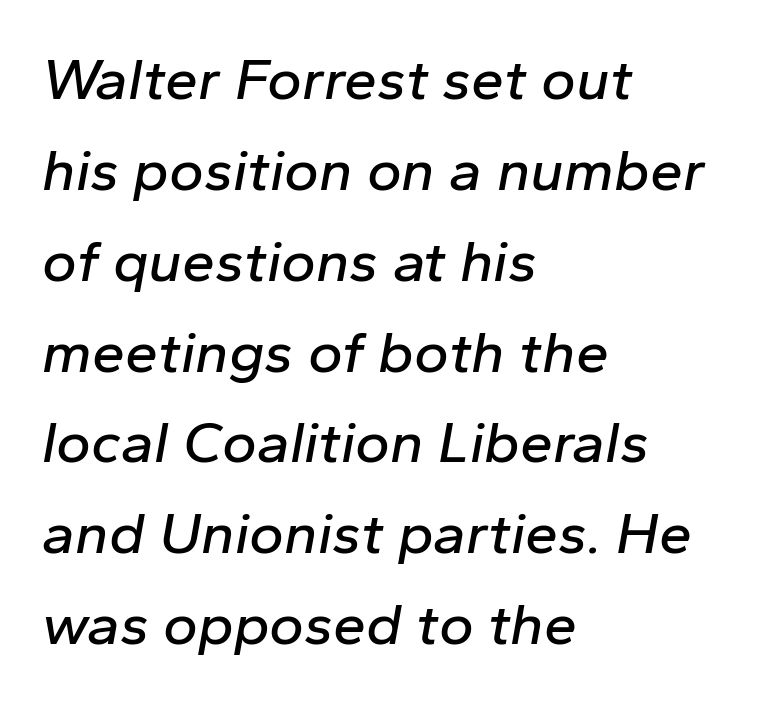
{"italic": "yes", "lean": "right", "slant_degrees": 10, "width": "normal", "stroke_contrast": "low", "x_height": "medium", "monospaced": "no", "underline": "no", "align": "left", "line_spacing": "normal", "line_spacing_ratio": 1.54, "letter_spacing": "normal", "letter_spacing_em": 0.0, "glyph_px": 59}
